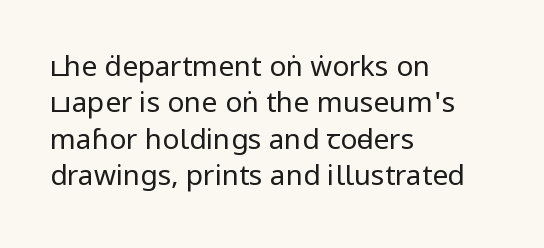
{"serif": "no", "italic": "no", "bold": "no", "weight": "regular", "width": "condensed", "stroke_contrast": "low", "x_height": "large", "monospaced": "no", "underline": "no", "align": "left", "line_spacing": "normal", "line_spacing_ratio": 1.3, "letter_spacing": "normal", "letter_spacing_em": 0.0, "glyph_px": 28}
